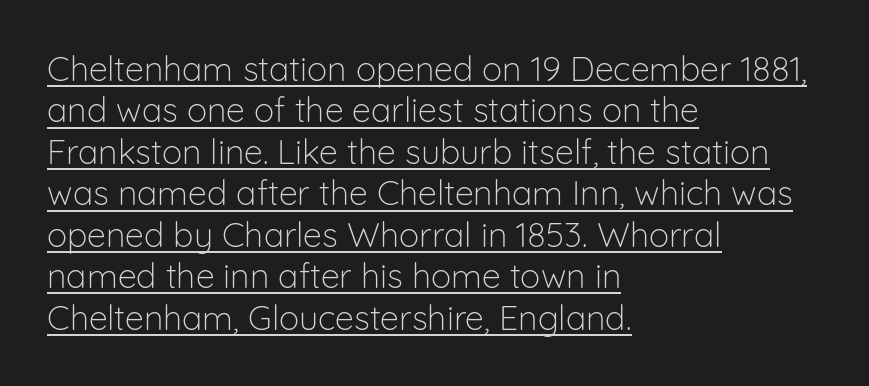
The image shows 34 px light sans-serif type, upright; set left-aligned, line spacing 1.22x, normal letter spacing, underlined; low stroke contrast and a medium x-height.
